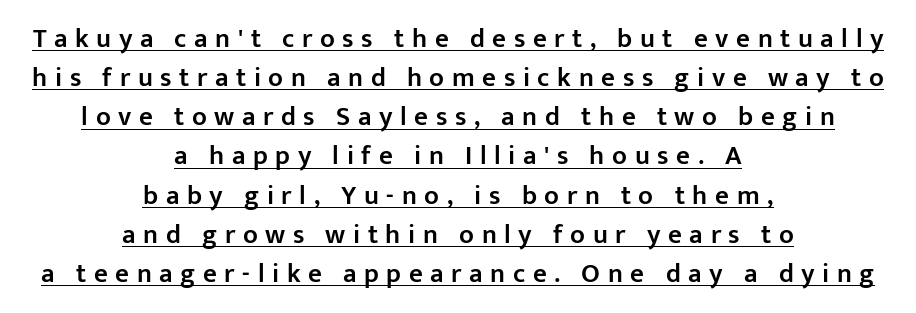
The image shows 27 px text type, upright; set centered, normal line spacing (1.45x), unusually wide letter spacing (+0.28 em), underlined.
